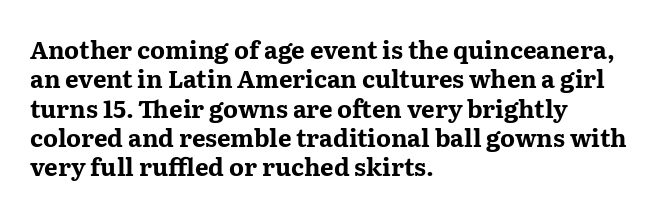
{"italic": "no", "bold": "yes", "underline": "no", "align": "left", "line_spacing_ratio": 1.22, "letter_spacing": "normal", "letter_spacing_em": 0.0, "glyph_px": 24}
